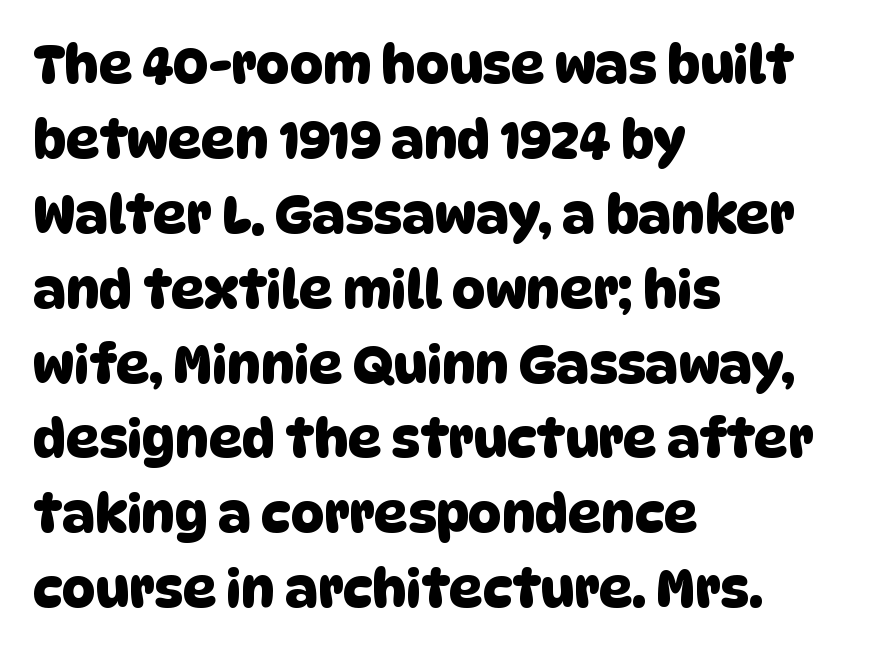
Q: Is the typeface a serif or a sans-serif typeface? A: Sans-serif.
Q: Is the text underlined? A: No.
Q: How is the paragraph aligned? A: Left-aligned.
Q: Is the spacing between letters normal or unusually wide? A: Normal.
Q: Is the spacing between lines tight, normal or loose? A: Normal.
Q: Width (condensed, normal, or wide)? A: Normal.
Q: Stroke contrast? A: Low.
Q: x-height? A: Large.
Q: Monospaced? A: No.
